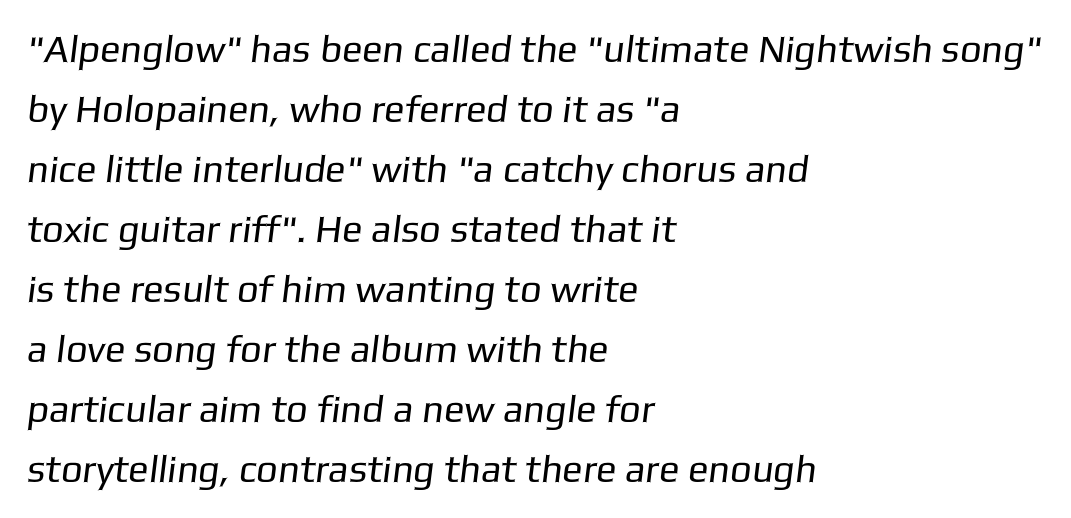
The image shows 38 px regular-weight sans-serif type; set left-aligned, normal line spacing (1.58x), normal letter spacing, not underlined; low stroke contrast and a medium x-height.
